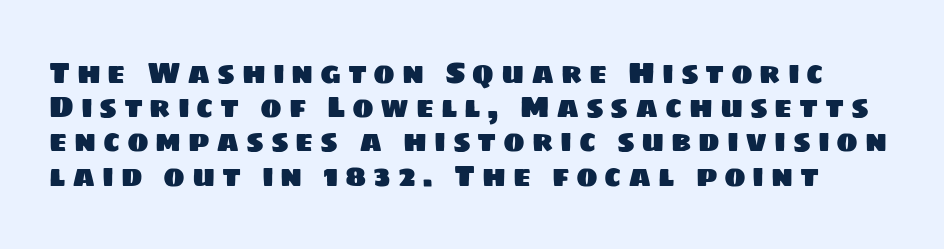
Serifs: no, the terminals of the letterforms are clean. The strip under each line holds only bare page. Here the glyphs are tracked loosely, breaking word shapes into spaced letters. The face used here is proportionally spaced, like ordinary book or web type.
